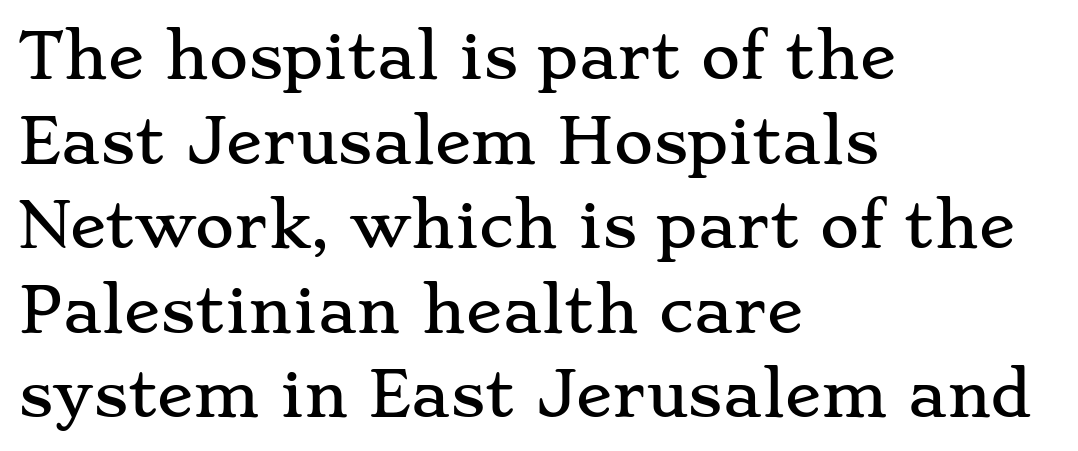
Q: Is the text italic (slanted)? A: No, it is upright.
Q: Is the typeface a serif or a sans-serif typeface? A: Serif.
Q: Is the text underlined? A: No.
Q: How is the paragraph aligned? A: Left-aligned.
Q: Is the spacing between letters normal or unusually wide? A: Normal.
Q: Is the spacing between lines tight, normal or loose? A: Normal.
Q: Width (condensed, normal, or wide)? A: Wide.
Q: Stroke contrast? A: Low.
Q: x-height? A: Small.
Q: Monospaced? A: No.
